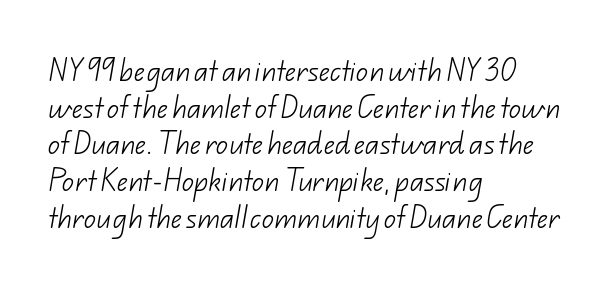
The image shows 24 px text type; set left-aligned, normal line spacing (1.53x), normal letter spacing, not underlined.
